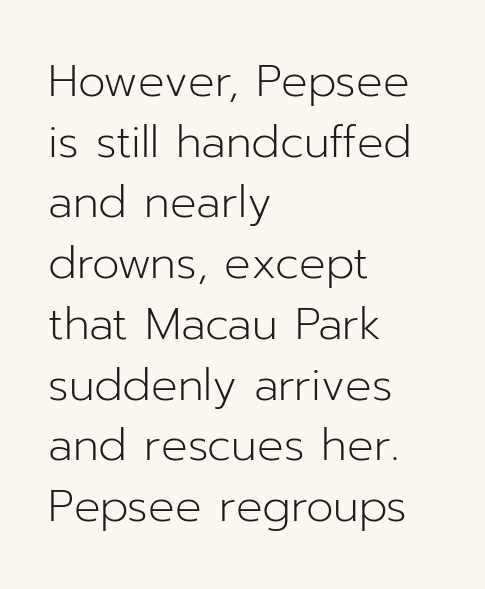
{"serif": "no", "italic": "no", "bold": "no", "weight": "light", "width": "normal", "stroke_contrast": "low", "x_height": "medium", "monospaced": "no", "underline": "no", "align": "left", "line_spacing": "normal", "line_spacing_ratio": 1.38, "letter_spacing": "normal", "letter_spacing_em": 0.0, "glyph_px": 44}
